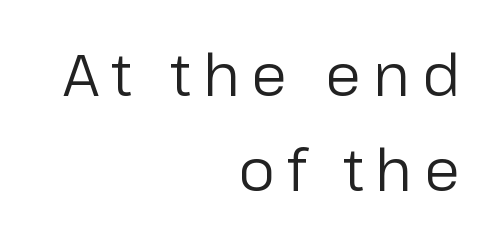
{"serif": "no", "italic": "no", "bold": "no", "weight": "regular", "width": "normal", "stroke_contrast": "low", "x_height": "medium", "monospaced": "no", "underline": "no", "align": "right", "line_spacing": "normal", "line_spacing_ratio": 1.64, "letter_spacing": "wide", "letter_spacing_em": 0.2, "glyph_px": 58}
